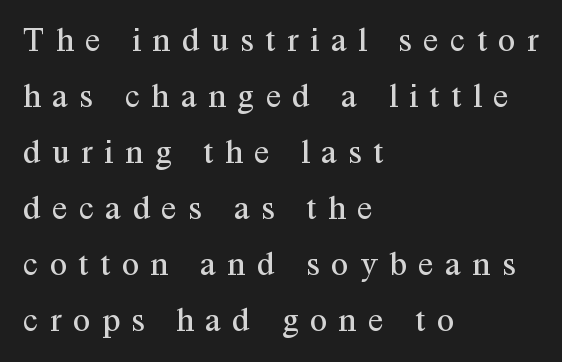
Varying glyph widths throughout — classic text-font behaviour. Honestly, there is no underline to notice here at all. Honestly, the row spacing looks completely unremarkable. No italicization has been applied; the sample stays upright.
